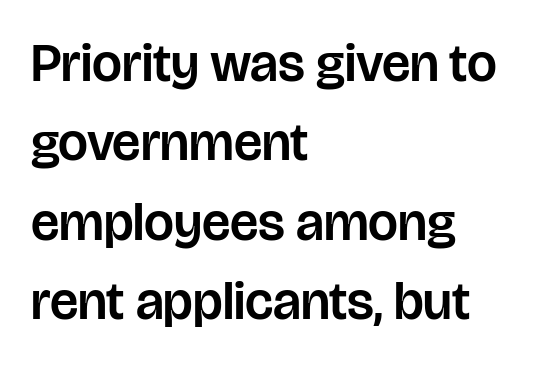
{"serif": "no", "italic": "no", "width": "normal", "stroke_contrast": "low", "x_height": "large", "monospaced": "no", "underline": "no", "align": "left", "line_spacing": "normal", "line_spacing_ratio": 1.5, "letter_spacing": "normal", "letter_spacing_em": 0.0, "glyph_px": 53}
